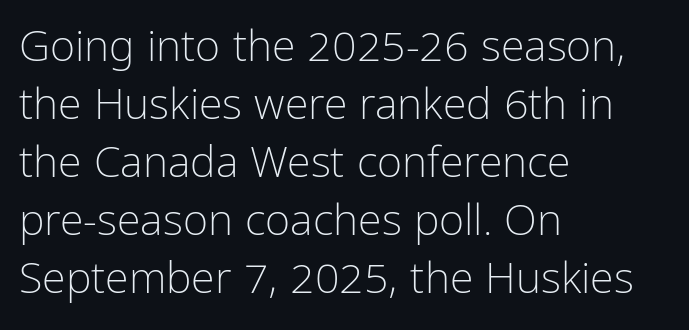
{"serif": "no", "italic": "no", "bold": "no", "weight": "light", "width": "condensed", "stroke_contrast": "low", "x_height": "medium", "monospaced": "no", "underline": "no", "align": "left", "line_spacing": "normal", "line_spacing_ratio": 1.35, "letter_spacing": "normal", "letter_spacing_em": 0.0, "glyph_px": 43}
